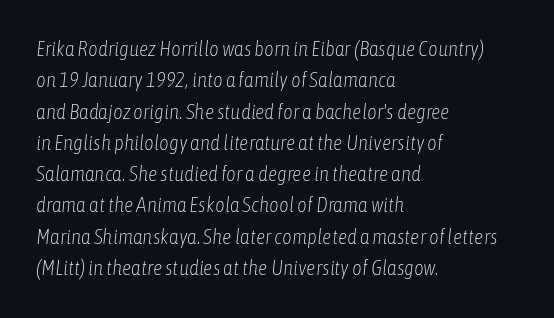
Q: Is the text bold? A: No.
Q: Is the text italic (slanted)? A: Yes, it leans right by about 6 degrees.
Q: Is the text underlined? A: No.
Q: How is the paragraph aligned? A: Left-aligned.
Q: Is the spacing between letters normal or unusually wide? A: Normal.
Q: Is the spacing between lines tight, normal or loose? A: Normal.
